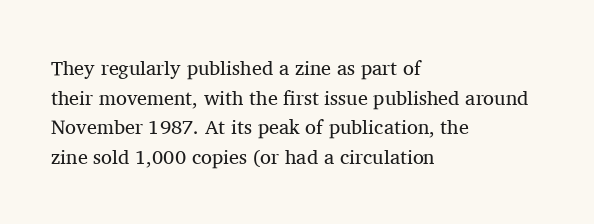
Compared with a typical body face, this is equally light or lighter still. The line texture is even and compact thanks to regular tracking. The space directly below the letters is spotless. Nope, not italic — everything's standing straight.
